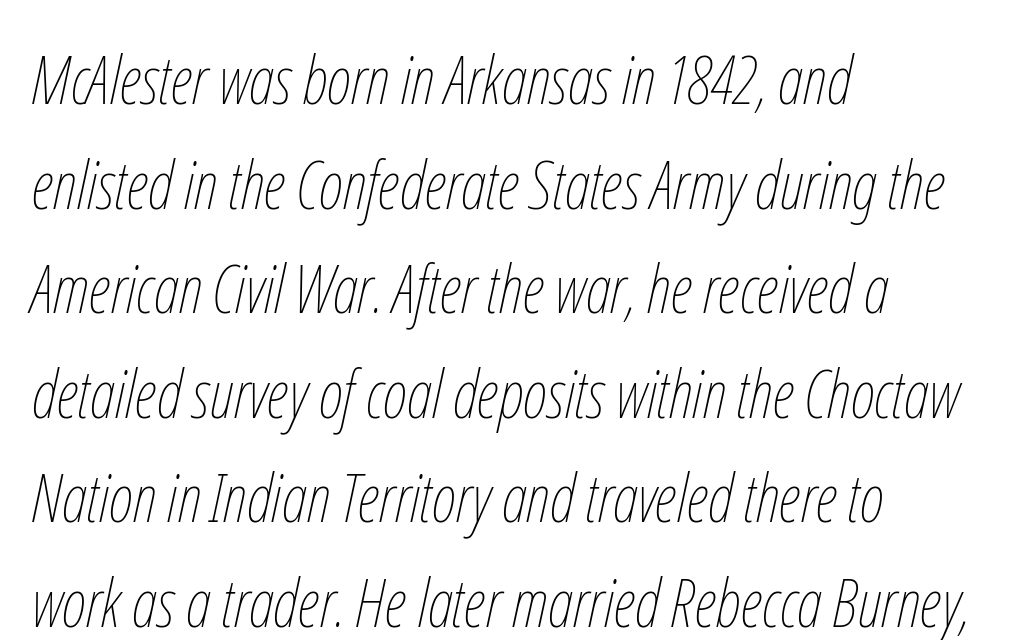
The image shows 67 px thin, condensed type, italic (leaning right); set left-aligned, normal line spacing (1.56x), normal letter spacing, not underlined; low stroke contrast and a medium x-height.
